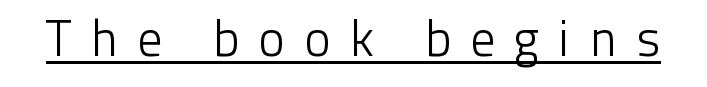
{"serif": "no", "italic": "no", "bold": "no", "weight": "light", "width": "normal", "stroke_contrast": "low", "x_height": "medium", "monospaced": "no", "underline": "yes", "letter_spacing": "wide", "letter_spacing_em": 0.38, "glyph_px": 50}
